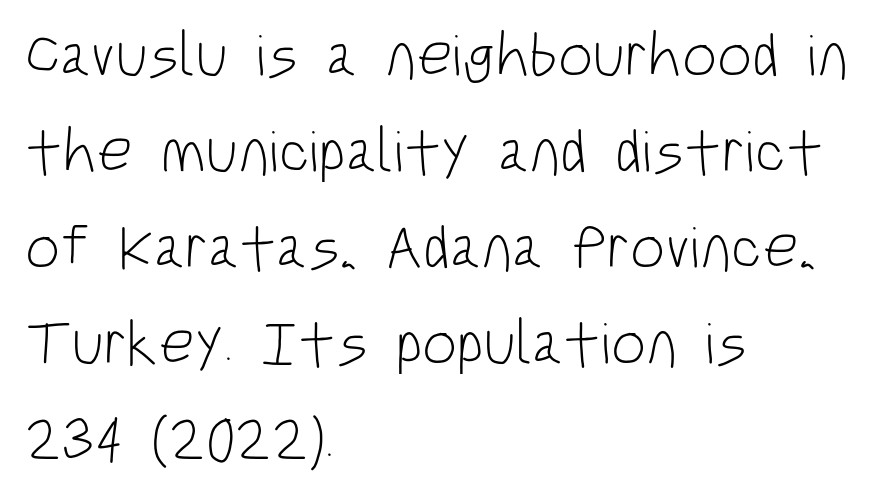
{"serif": "no", "italic": "no", "bold": "no", "weight": "light", "width": "condensed", "stroke_contrast": "low", "x_height": "large", "monospaced": "no", "underline": "no", "align": "left", "line_spacing": "normal", "line_spacing_ratio": 1.55, "letter_spacing": "normal", "letter_spacing_em": 0.0, "glyph_px": 62}
